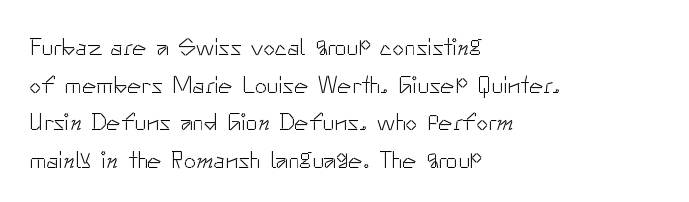
The image shows 24 px text type, upright; set left-aligned, normal line spacing (1.57x), normal letter spacing, not underlined.
